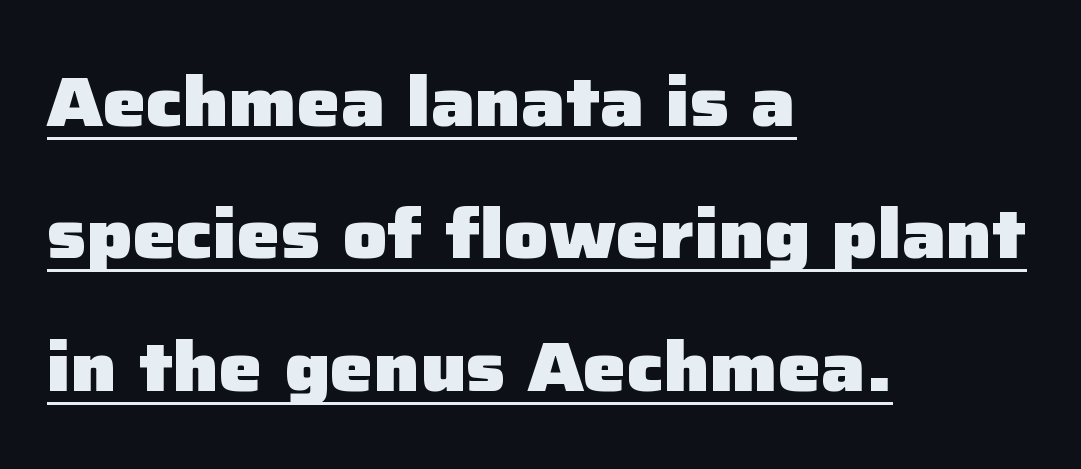
The image shows 69 px heavy sans-serif type, upright; set left-aligned, loose line spacing (1.92x), normal letter spacing, underlined; low stroke contrast and a medium x-height.
